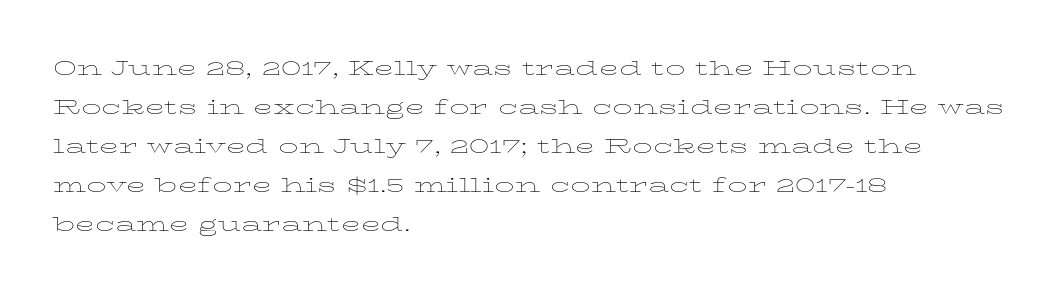
The image shows 26 px text type, upright; set left-aligned, normal line spacing (1.5x), normal letter spacing, not underlined.
